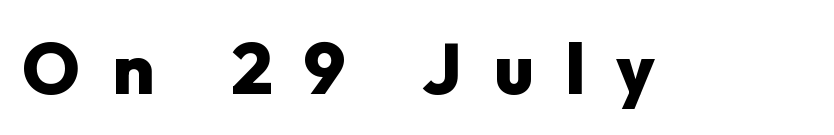
The image shows 72 px heavy sans-serif type, upright; set unusually wide letter spacing (+0.44 em), not underlined; low stroke contrast and a medium x-height.
